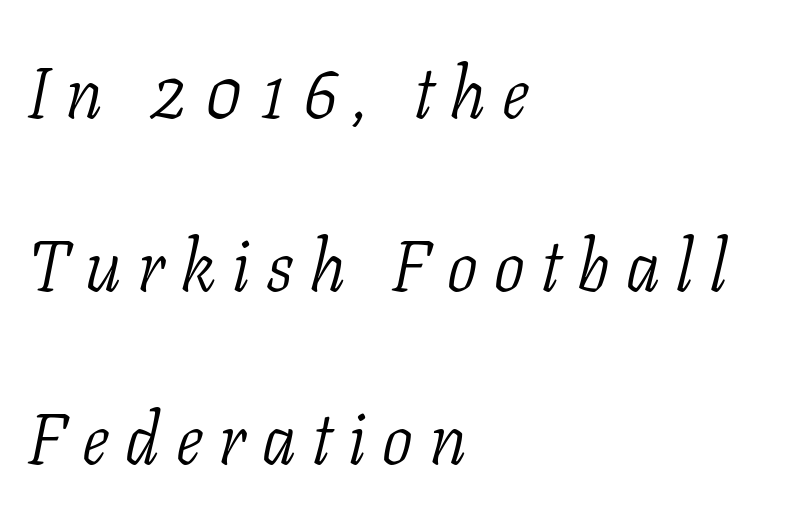
Italic? Definitely — the glyphs are oblique. The strokes carry an ordinary text weight at most. The typesetter chose a ragged-right arrangement here. Is this a fixed-width face? No — the glyphs have proportional, varying widths.
